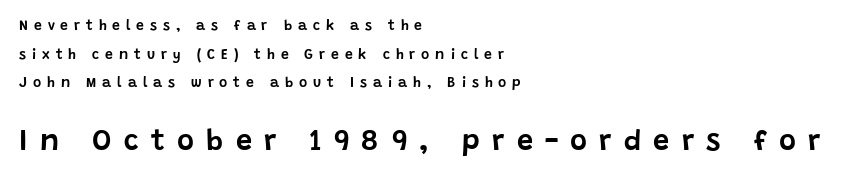
Substantial extra tracking has been applied to these lines. Line beginnings align vertically; line endings do not. Is there much room between lines? Yes — plenty of vertical air separates them. Honestly, there is no underline to notice here at all. Do the characters align in a grid? No, the font is proportional. The typography opts for an upright posture over an oblique one.
